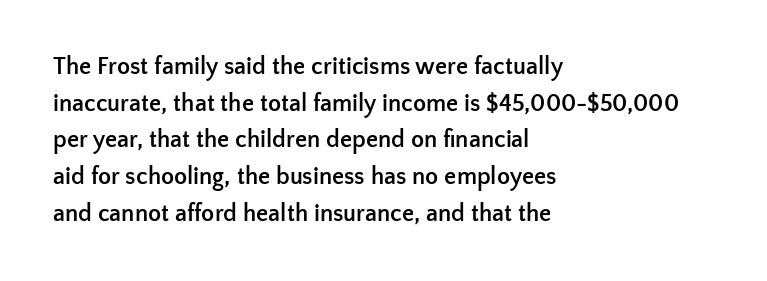
The image shows 24 px bold type, upright; set left-aligned, normal line spacing (1.53x), normal letter spacing, not underlined.
